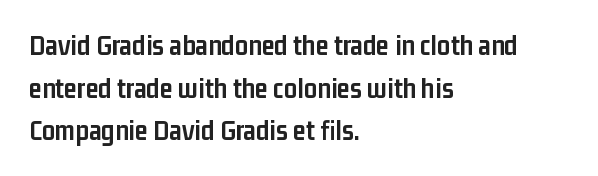
The image shows 29 px semibold, condensed sans-serif type, upright; set left-aligned, normal line spacing (1.47x), normal letter spacing, not underlined; low stroke contrast and a medium x-height.
